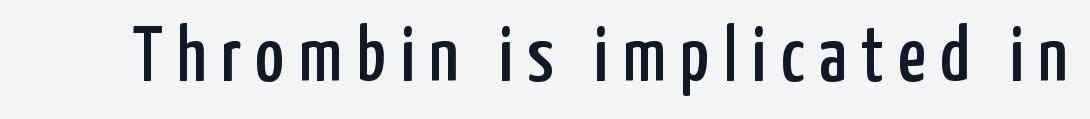
The image shows 79 px condensed sans-serif type, upright; set not underlined; low stroke contrast and a medium x-height.
